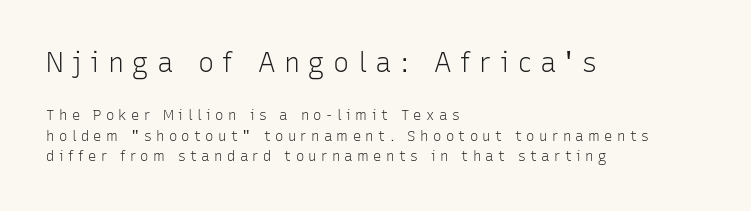
{"italic": "no", "bold": "no", "underline": "no", "align": "left", "line_spacing": "normal", "line_spacing_ratio": 1.44, "letter_spacing": "wide", "letter_spacing_em": 0.31, "larger_block": "first", "size_ratio": 1.93, "glyph_px": 27}
